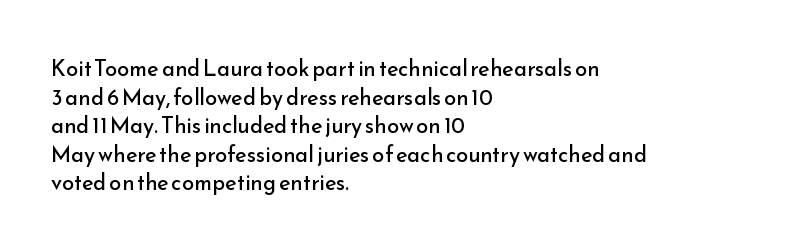
The image shows 22 px text type, upright; set left-aligned, normal line spacing (1.3x), normal letter spacing, not underlined.
